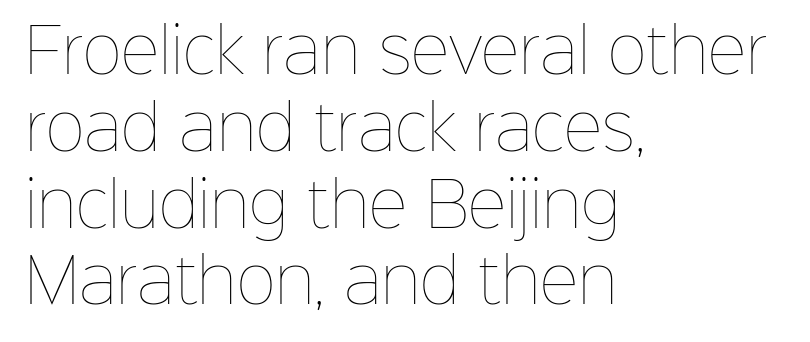
Summary of vertical rhythm: regular, with standard interline spacing. Stems here are at most as thick as an everyday book face. Is the block centered? No — it sits flush against the left margin. A typesetter would call this zero additional tracking.
